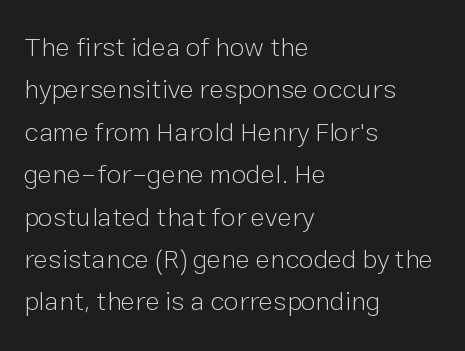
The image shows 27 px text type, upright; set left-aligned, normal line spacing (1.57x), normal letter spacing, not underlined.
